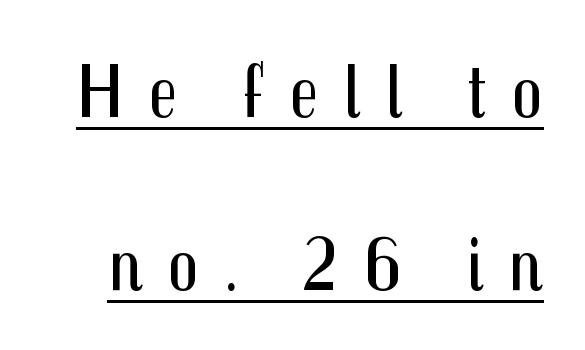
{"serif": "no", "italic": "no", "bold": "no", "weight": "regular", "width": "condensed", "stroke_contrast": "medium", "x_height": "medium", "monospaced": "no", "underline": "yes", "line_spacing": "loose", "line_spacing_ratio": 2.25, "letter_spacing": "wide", "letter_spacing_em": 0.32, "glyph_px": 77}
